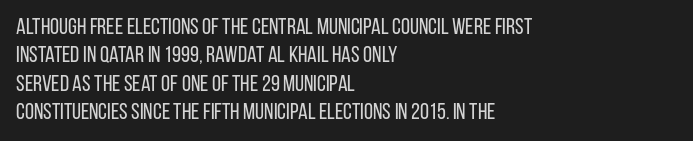
Q: Is the text bold? A: No.
Q: Is the text italic (slanted)? A: No, it is upright.
Q: Is the text underlined? A: No.
Q: How is the paragraph aligned? A: Left-aligned.
Q: Is the spacing between letters normal or unusually wide? A: Normal.
